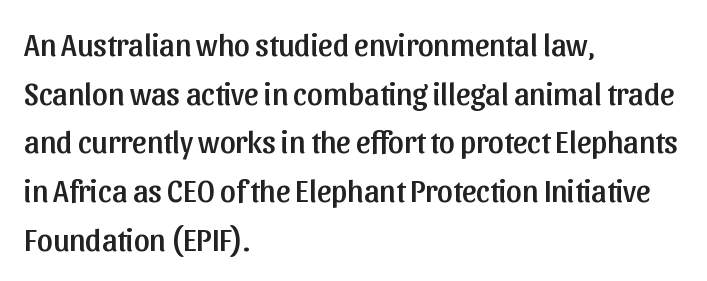
Q: Is the text italic (slanted)? A: No, it is upright.
Q: Is the typeface a serif or a sans-serif typeface? A: Sans-serif.
Q: Is the text underlined? A: No.
Q: How is the paragraph aligned? A: Left-aligned.
Q: Is the spacing between letters normal or unusually wide? A: Normal.
Q: Is the spacing between lines tight, normal or loose? A: Normal.
Q: Width (condensed, normal, or wide)? A: Normal.
Q: Stroke contrast? A: Low.
Q: x-height? A: Medium.
Q: Monospaced? A: No.
